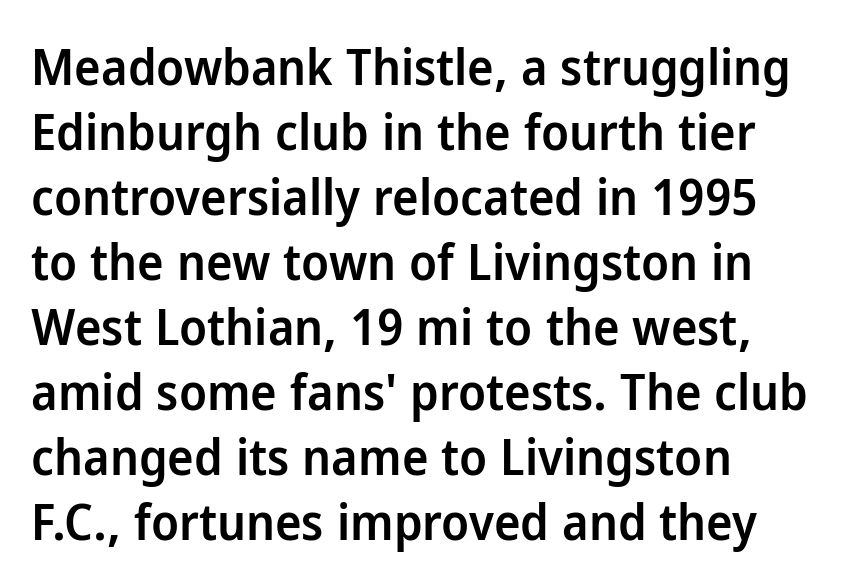
{"serif": "no", "italic": "no", "bold": "semi", "weight": "semibold", "width": "normal", "stroke_contrast": "low", "x_height": "medium", "monospaced": "no", "underline": "no", "align": "left", "line_spacing": "normal", "line_spacing_ratio": 1.3, "letter_spacing": "normal", "letter_spacing_em": 0.0, "glyph_px": 50}
